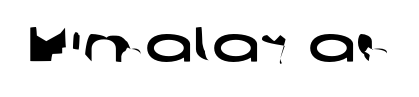
You could not count columns in this text — the font is proportionally spaced. Nobody touched the tracking dial on this one. The gap between lines stays unmarked. Is this a sans? Yes — the strokes have no serifs.
